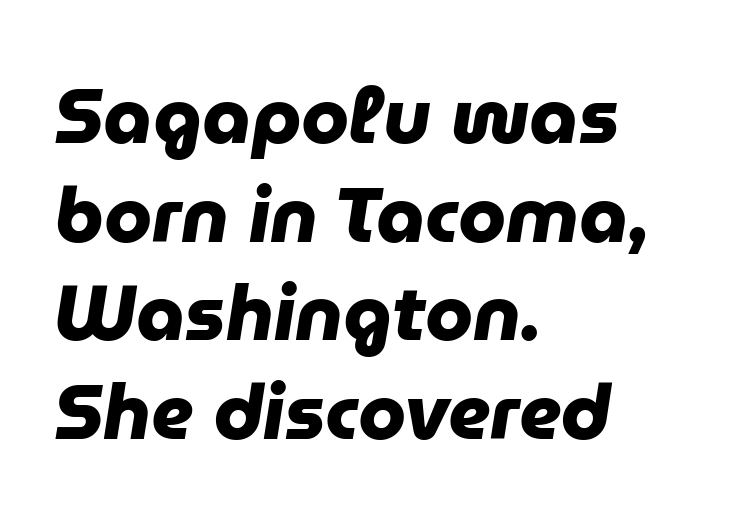
Q: Is the text bold? A: Yes.
Q: Is the typeface a serif or a sans-serif typeface? A: Sans-serif.
Q: Is the text underlined? A: No.
Q: How is the paragraph aligned? A: Left-aligned.
Q: Is the spacing between letters normal or unusually wide? A: Normal.
Q: Is the spacing between lines tight, normal or loose? A: Normal.
Q: Width (condensed, normal, or wide)? A: Normal.
Q: Stroke contrast? A: Low.
Q: x-height? A: Medium.
Q: Monospaced? A: No.
